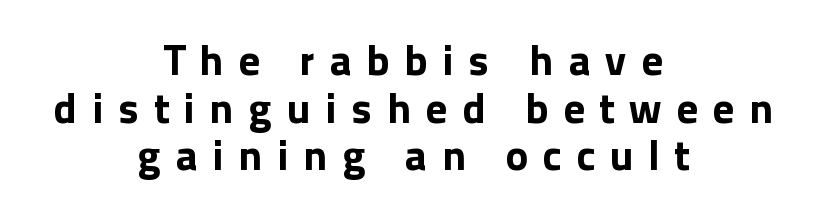
Q: Is the text bold? A: Yes.
Q: Is the text italic (slanted)? A: No, it is upright.
Q: Is the typeface a serif or a sans-serif typeface? A: Sans-serif.
Q: Is the text underlined? A: No.
Q: How is the paragraph aligned? A: Centered.
Q: Is the spacing between letters normal or unusually wide? A: Unusually wide.
Q: Is the spacing between lines tight, normal or loose? A: Tight.
Q: Width (condensed, normal, or wide)? A: Normal.
Q: x-height? A: Medium.
Q: Monospaced? A: No.
